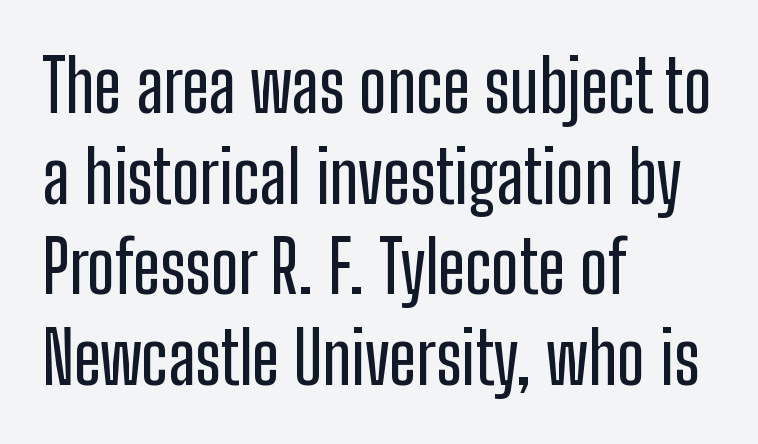
Alignment: flush left. Just letters on the line, the space beneath them empty. The passage shown is typed in a proportional face where columns would drift. Is the letter spacing exaggerated? No — it looks like the ordinary default.
